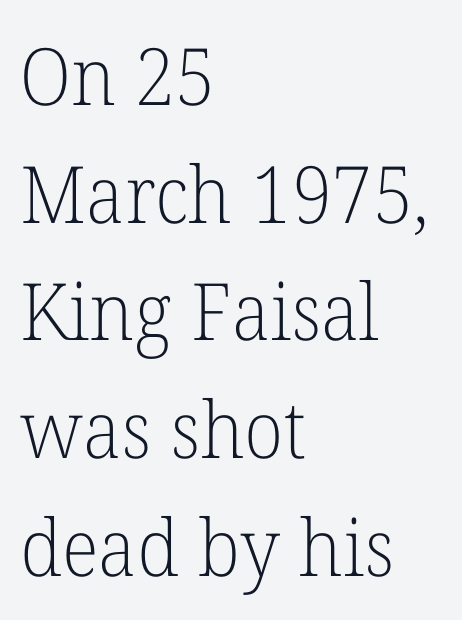
{"serif": "yes", "italic": "no", "bold": "no", "weight": "light", "width": "normal", "stroke_contrast": "low", "x_height": "medium", "monospaced": "no", "underline": "no", "align": "left", "line_spacing": "normal", "line_spacing_ratio": 1.49, "letter_spacing": "normal", "letter_spacing_em": 0.0, "glyph_px": 79}
